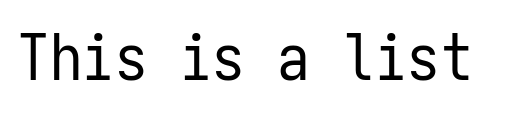
{"serif": "no", "italic": "no", "bold": "no", "weight": "regular", "width": "condensed", "stroke_contrast": "low", "x_height": "medium", "monospaced": "yes", "underline": "no", "letter_spacing": "normal", "letter_spacing_em": 0.0, "glyph_px": 65}
